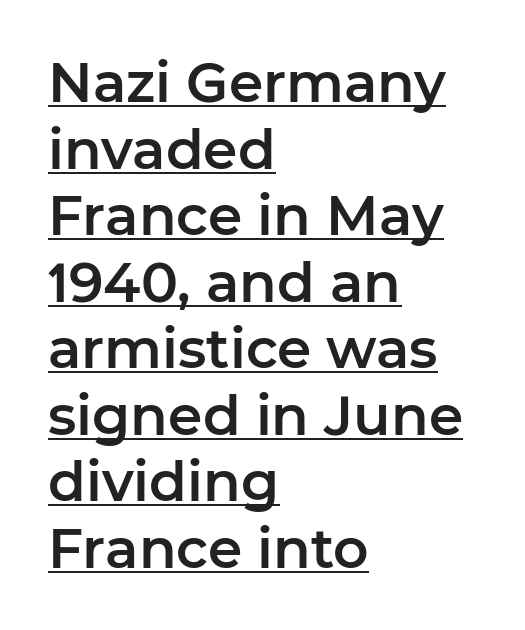
{"serif": "no", "italic": "no", "width": "normal", "stroke_contrast": "low", "x_height": "medium", "monospaced": "no", "underline": "yes", "align": "left", "line_spacing_ratio": 1.21, "letter_spacing": "normal", "letter_spacing_em": 0.0, "glyph_px": 55}
